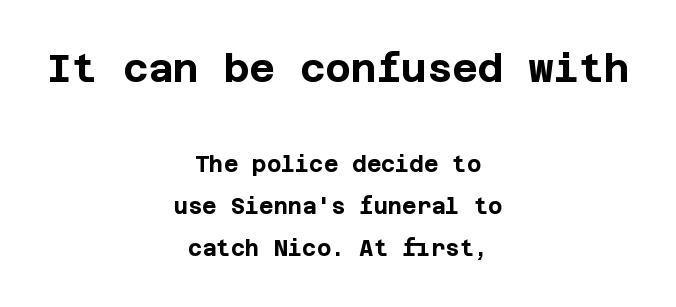
Q: Is the text bold? A: Yes.
Q: Is the text italic (slanted)? A: No, it is upright.
Q: Is the typeface a serif or a sans-serif typeface? A: Sans-serif.
Q: Is the text underlined? A: No.
Q: How is the paragraph aligned? A: Centered.
Q: Is the spacing between letters normal or unusually wide? A: Normal.
Q: Is the spacing between lines tight, normal or loose? A: Loose.
Q: Which block of text is set in a larger size, the first (top) or the second (bottom)? A: The first (top) one.
Q: Width (condensed, normal, or wide)? A: Normal.
Q: Stroke contrast? A: Low.
Q: x-height? A: Large.
